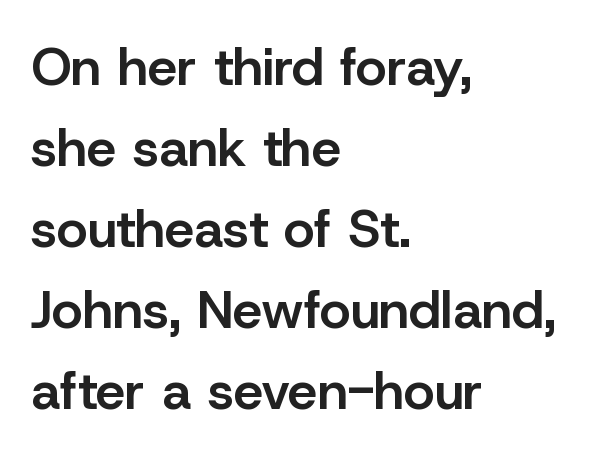
{"serif": "no", "italic": "no", "bold": "semi", "weight": "semibold", "width": "normal", "stroke_contrast": "low", "x_height": "medium", "monospaced": "no", "underline": "no", "align": "left", "line_spacing": "normal", "line_spacing_ratio": 1.53, "letter_spacing": "normal", "letter_spacing_em": 0.0, "glyph_px": 53}
